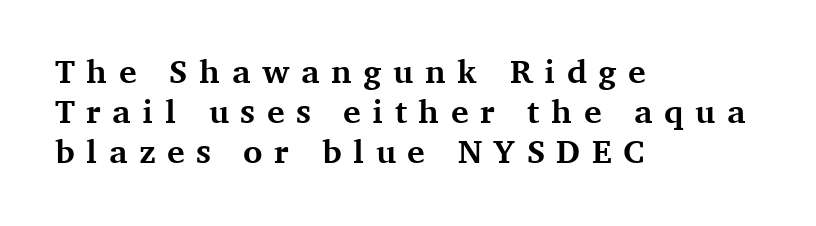
Q: Is the text bold? A: Yes.
Q: Is the text italic (slanted)? A: No, it is upright.
Q: Is the typeface a serif or a sans-serif typeface? A: Serif.
Q: Is the text underlined? A: No.
Q: How is the paragraph aligned? A: Left-aligned.
Q: Is the spacing between letters normal or unusually wide? A: Unusually wide.
Q: Width (condensed, normal, or wide)? A: Normal.
Q: Stroke contrast? A: Medium.
Q: x-height? A: Medium.
Q: Monospaced? A: No.
